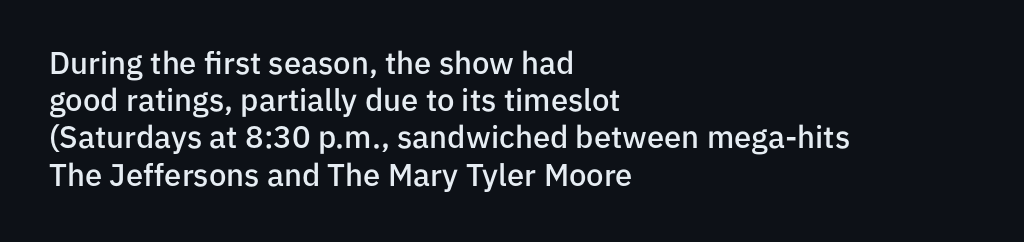
The image shows 31 px semibold sans-serif type, upright; set left-aligned, line spacing 1.2x, normal letter spacing, not underlined; low stroke contrast and a medium x-height.
